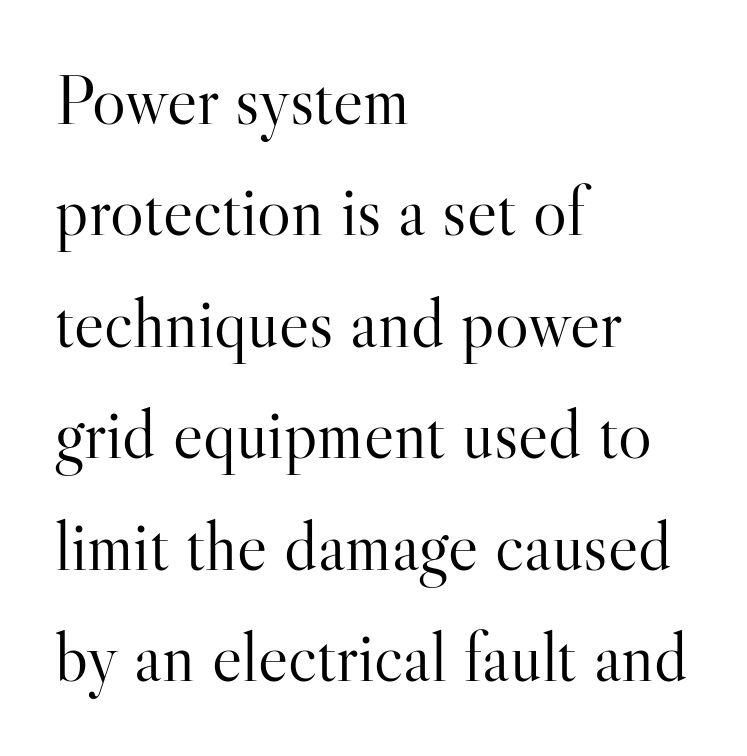
Q: Is the text bold? A: No.
Q: Is the text italic (slanted)? A: No, it is upright.
Q: Is the typeface a serif or a sans-serif typeface? A: Serif.
Q: Is the text underlined? A: No.
Q: How is the paragraph aligned? A: Left-aligned.
Q: Is the spacing between letters normal or unusually wide? A: Normal.
Q: Is the spacing between lines tight, normal or loose? A: Normal.
Q: Width (condensed, normal, or wide)? A: Normal.
Q: Stroke contrast? A: High.
Q: x-height? A: Small.
Q: Monospaced? A: No.
